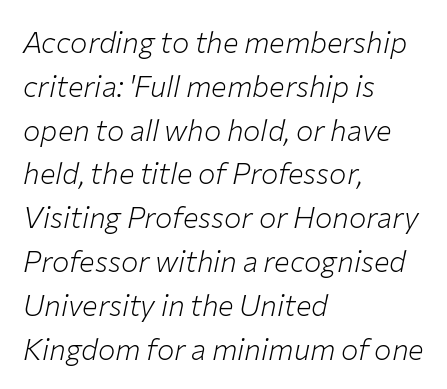
The image shows 29 px light type, italic (leaning right); set left-aligned, normal line spacing (1.51x), normal letter spacing, not underlined; low stroke contrast and a medium x-height.
